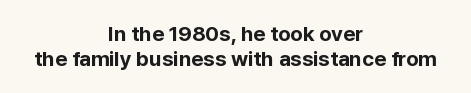
{"italic": "no", "bold": "yes", "underline": "no", "align": "center", "line_spacing_ratio": 1.17, "letter_spacing": "normal", "letter_spacing_em": 0.0, "glyph_px": 21}
